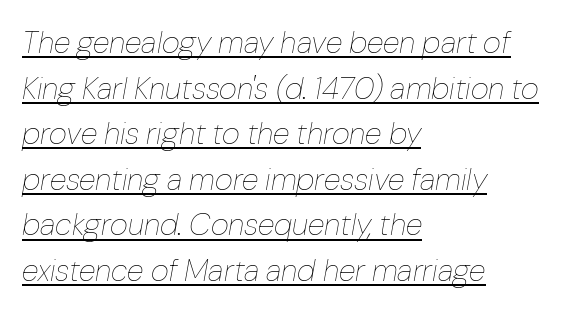
Q: Is the text bold? A: No.
Q: Is the text italic (slanted)? A: Yes, it leans right by about 10 degrees.
Q: Is the text underlined? A: Yes.
Q: How is the paragraph aligned? A: Left-aligned.
Q: Is the spacing between letters normal or unusually wide? A: Normal.
Q: Is the spacing between lines tight, normal or loose? A: Normal.
Q: Width (condensed, normal, or wide)? A: Normal.
Q: Stroke contrast? A: Low.
Q: x-height? A: Medium.
Q: Monospaced? A: No.
